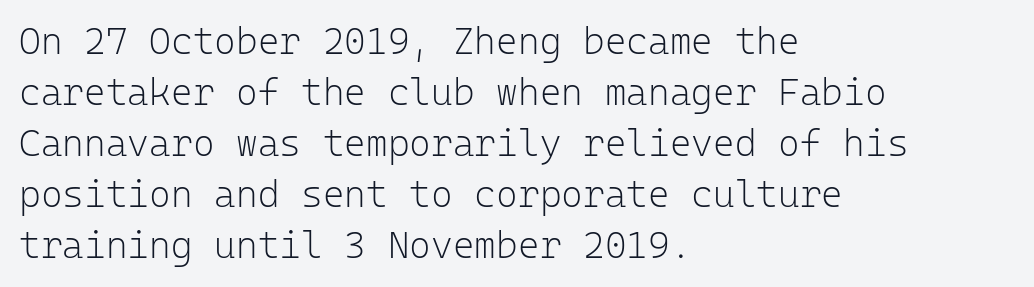
The image shows 37 px light sans-serif type, upright, monospaced; set left-aligned, normal line spacing (1.38x), normal letter spacing, not underlined; low stroke contrast and a medium x-height.
